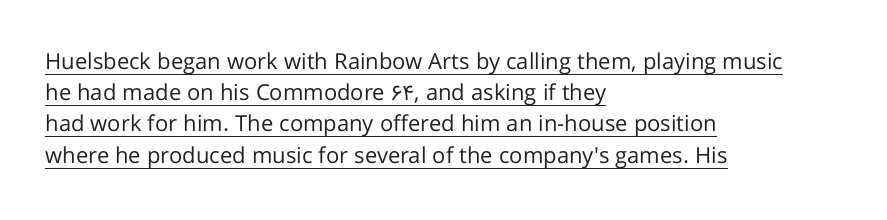
Q: Is the text bold? A: No.
Q: Is the text italic (slanted)? A: No, it is upright.
Q: Is the text underlined? A: Yes.
Q: How is the paragraph aligned? A: Left-aligned.
Q: Is the spacing between letters normal or unusually wide? A: Normal.
Q: Is the spacing between lines tight, normal or loose? A: Normal.
